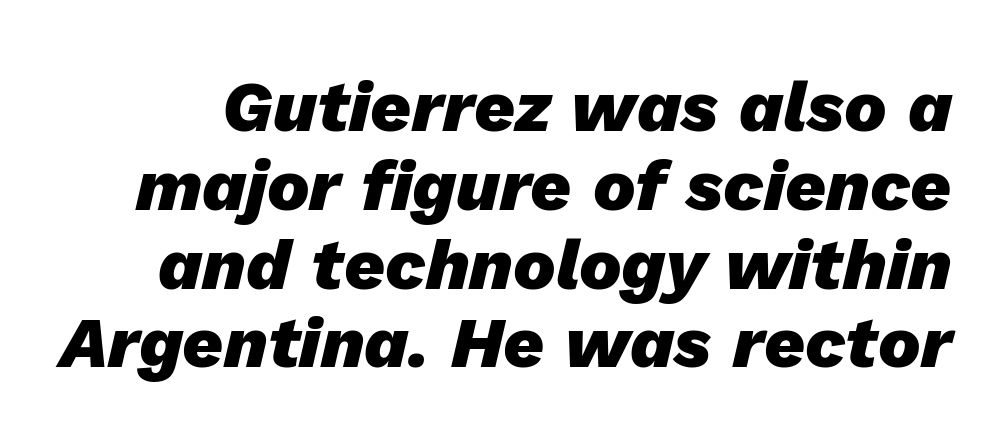
The image shows 71 px heavy type, italic (leaning right); set tight line spacing (1.11x), normal letter spacing, not underlined; low stroke contrast and a medium x-height.
